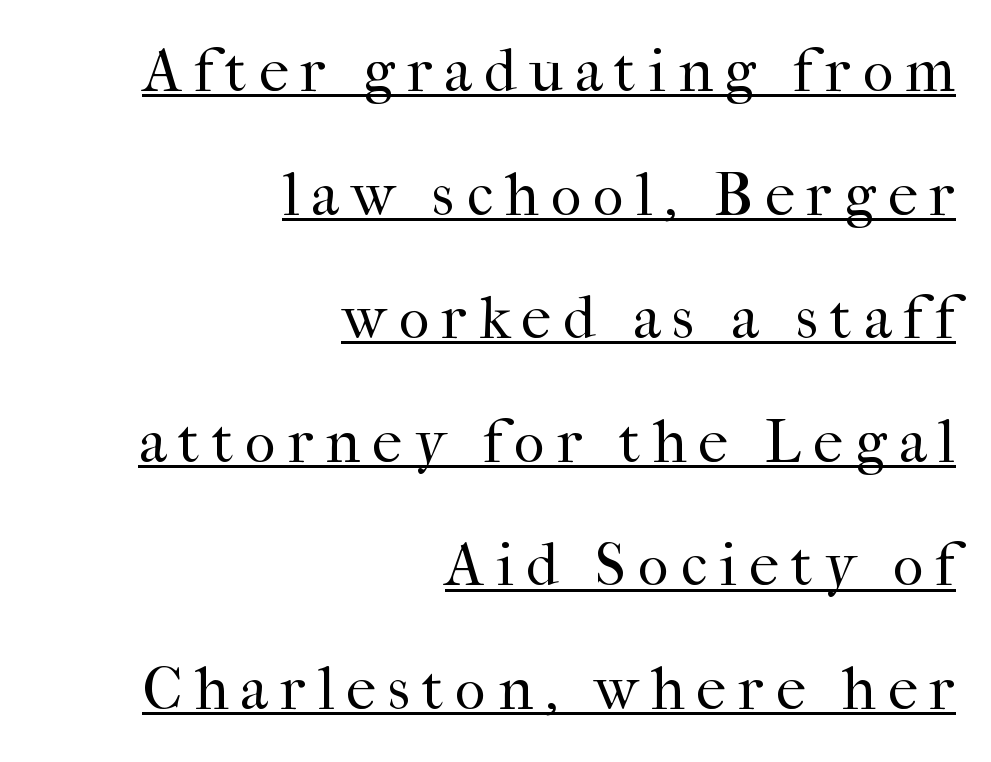
The passage shown is not bold in any degree. What's the leading like? Stretched, with rows far apart. The rendering uses natural spacing where letterforms have individual widths. Each line ends at the same right margin while the left side varies.
